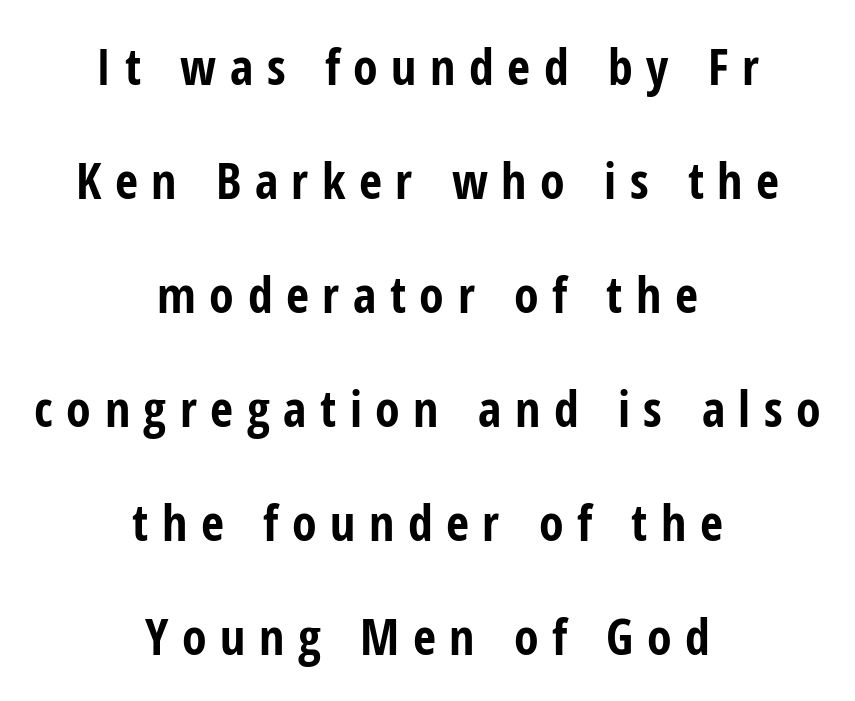
Q: Is the text bold? A: Yes.
Q: Is the text italic (slanted)? A: No, it is upright.
Q: Is the typeface a serif or a sans-serif typeface? A: Sans-serif.
Q: Is the text underlined? A: No.
Q: How is the paragraph aligned? A: Centered.
Q: Is the spacing between letters normal or unusually wide? A: Unusually wide.
Q: Is the spacing between lines tight, normal or loose? A: Loose.
Q: Width (condensed, normal, or wide)? A: Condensed.
Q: Stroke contrast? A: Low.
Q: x-height? A: Medium.
Q: Monospaced? A: No.
